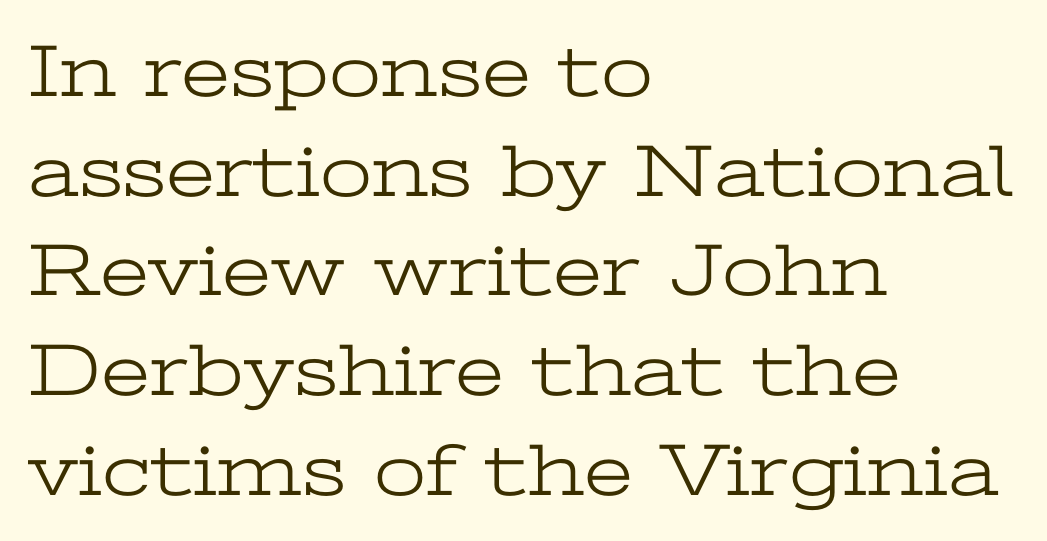
The image shows 75 px light, wide serif type, upright; set left-aligned, normal line spacing (1.33x), normal letter spacing, not underlined; low stroke contrast and a medium x-height.
